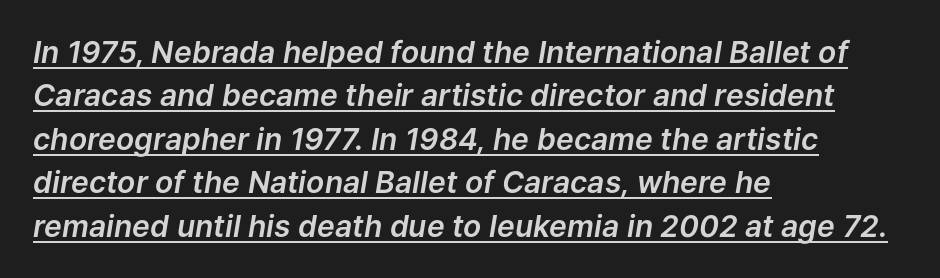
Caption: lettering with a line underneath. Vertically, the passage feels balanced, rows spaced as you'd expect. Nobody touched the tracking dial on this one. The ragged edge is on the right, which tells us the setting is flush left.
